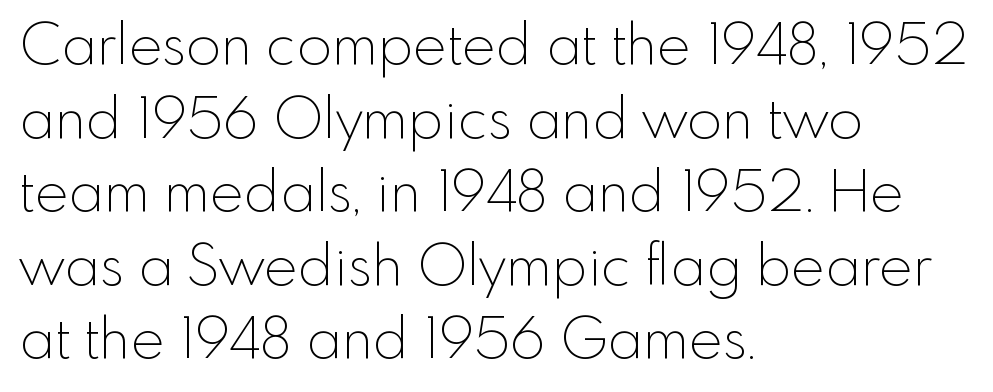
The typeface has the unassuming heft of standard copy or less. Nope, not italic — everything's standing straight. I'd call this a sans setting — the letters go barefoot. Descenders hang freely into open space. Here the designer chose a conventional face with non-uniform glyph widths.
